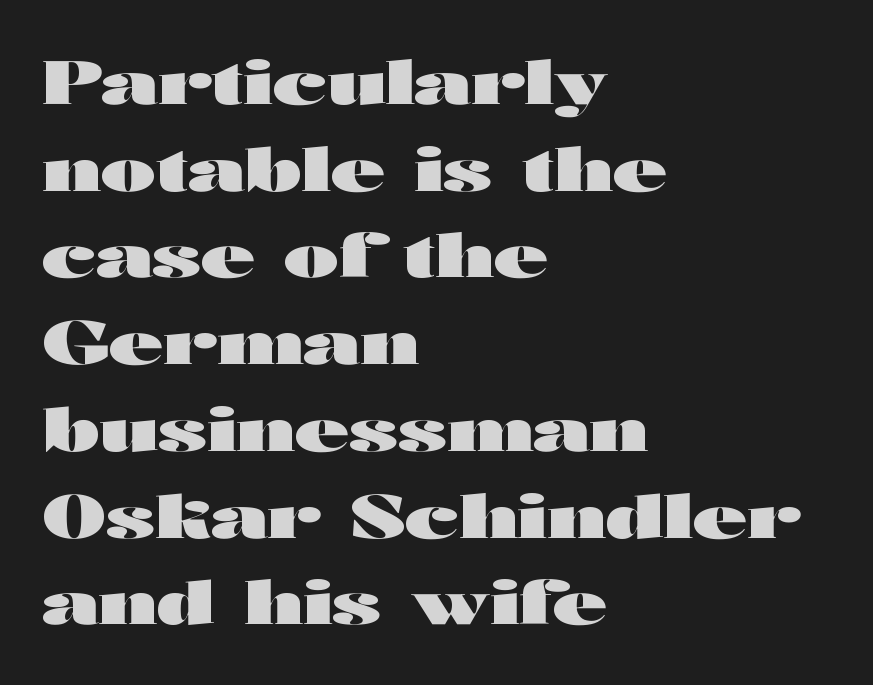
The image shows 59 px heavy, wide type, upright; set left-aligned, normal line spacing (1.47x), normal letter spacing, not underlined; high stroke contrast and a medium x-height.
